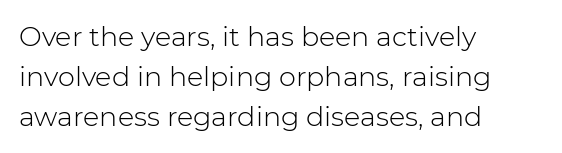
Q: Is the text bold? A: No.
Q: Is the text italic (slanted)? A: No, it is upright.
Q: Is the text underlined? A: No.
Q: How is the paragraph aligned? A: Left-aligned.
Q: Is the spacing between letters normal or unusually wide? A: Normal.
Q: Is the spacing between lines tight, normal or loose? A: Normal.
